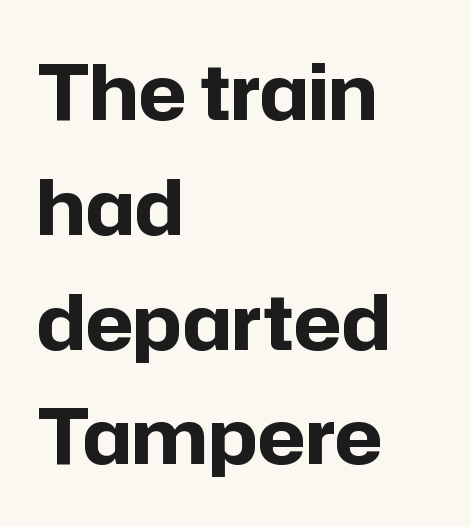
{"serif": "no", "italic": "no", "bold": "yes", "weight": "bold", "width": "normal", "stroke_contrast": "low", "x_height": "medium", "monospaced": "no", "underline": "no", "align": "left", "line_spacing": "normal", "line_spacing_ratio": 1.51, "letter_spacing": "normal", "letter_spacing_em": 0.0, "glyph_px": 76}
